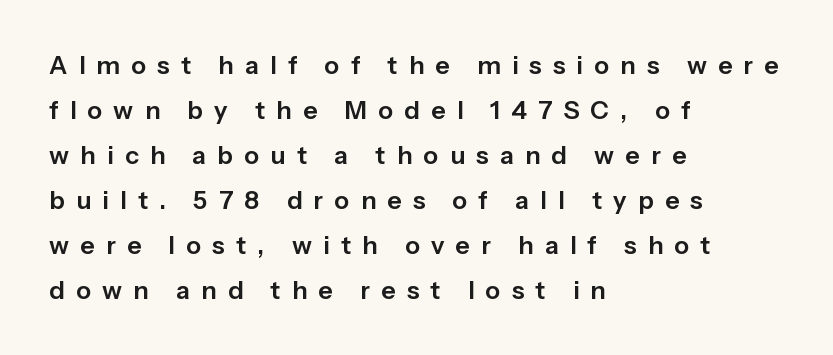
This rendering features lettering with no underline. One-word summary of the alignment: left. Inter-character spacing is expanded well beyond the font's built-in metrics. Ordinary non-slanted type is in use.
